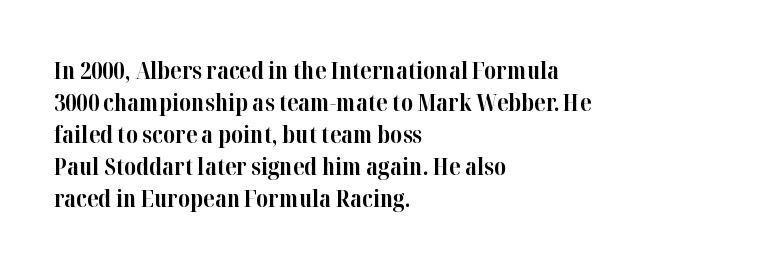
{"italic": "no", "bold": "yes", "underline": "no", "align": "left", "line_spacing": "normal", "line_spacing_ratio": 1.39, "letter_spacing": "normal", "letter_spacing_em": 0.0, "glyph_px": 23}
